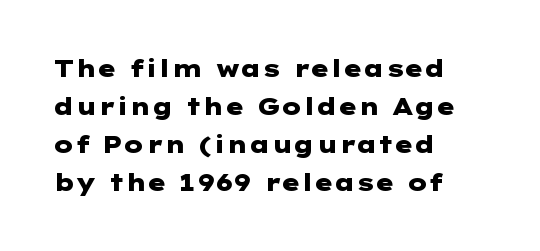
Q: Is the text bold? A: Yes.
Q: Is the text italic (slanted)? A: No, it is upright.
Q: Is the text underlined? A: No.
Q: How is the paragraph aligned? A: Left-aligned.
Q: Is the spacing between letters normal or unusually wide? A: Normal.
Q: Is the spacing between lines tight, normal or loose? A: Normal.
